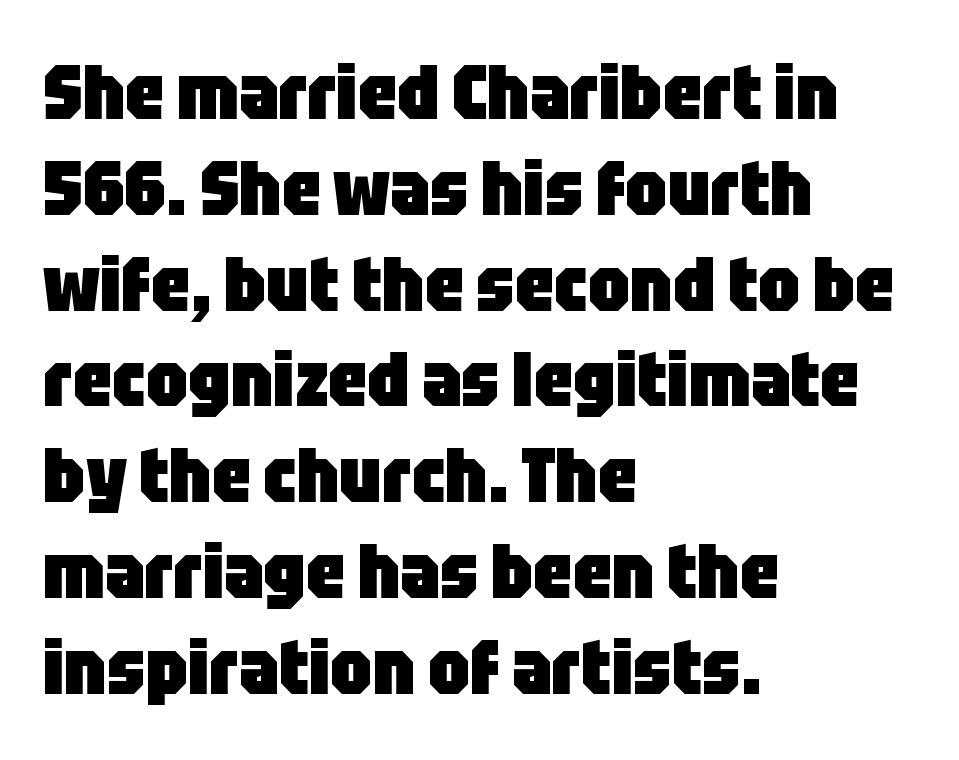
Where is the straight margin? On the left. Note: no serifs on the glyphs. The passage shown is emphatically bold. The block of text has a typical density, with ordinary space between rows.
